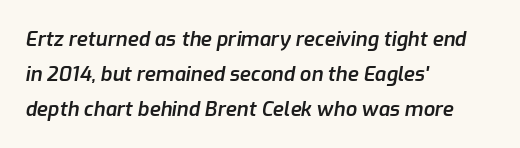
Q: Is the text bold? A: Semi-bold.
Q: Is the text italic (slanted)? A: Yes, it leans right by about 9 degrees.
Q: Is the text underlined? A: No.
Q: How is the paragraph aligned? A: Left-aligned.
Q: Is the spacing between letters normal or unusually wide? A: Normal.
